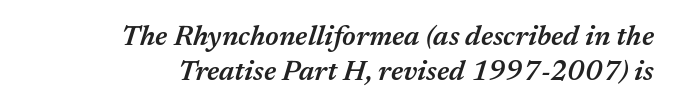
Q: Is the text bold? A: Semi-bold.
Q: Is the text italic (slanted)? A: Yes, it leans right by about 17 degrees.
Q: Is the text underlined? A: No.
Q: How is the paragraph aligned? A: Right-aligned.
Q: Is the spacing between letters normal or unusually wide? A: Normal.
Q: Width (condensed, normal, or wide)? A: Normal.
Q: Stroke contrast? A: Medium.
Q: x-height? A: Medium.
Q: Monospaced? A: No.
